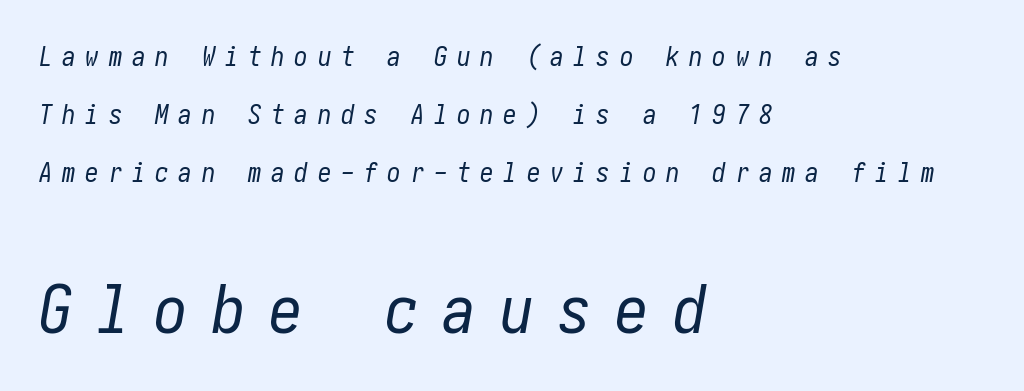
{"italic": "yes", "lean": "right", "slant_degrees": 10, "bold": "no", "weight": "regular", "width": "condensed", "stroke_contrast": "low", "x_height": "medium", "underline": "no", "align": "left", "line_spacing": "loose", "line_spacing_ratio": 2.15, "letter_spacing": "wide", "letter_spacing_em": 0.36, "larger_block": "second", "size_ratio": 2.48, "glyph_px": 67}
